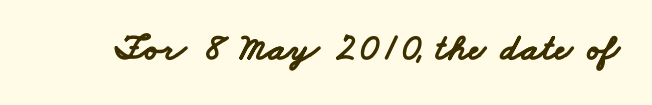
I'd describe the lettering as bold — thick and assertive. Regarding serifs, this sample does without them. Nothing unusual about the tracking: characters are spaced as the font intends. Each letter keeps its own natural width here, so spacing adapts to shape.
